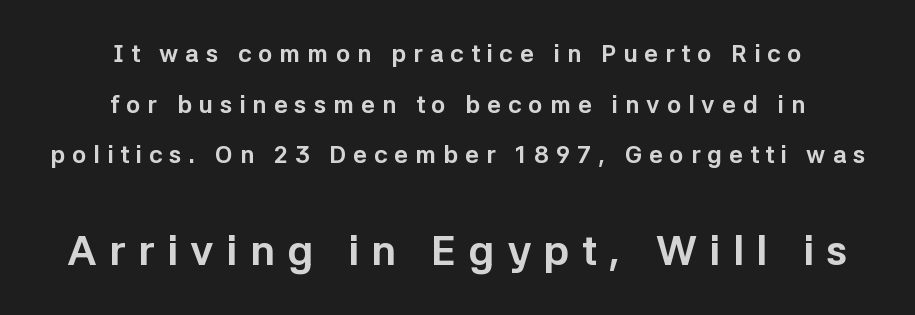
The image shows 42 px bold sans-serif type, upright; set centered, loose line spacing (2.11x), unusually wide letter spacing (+0.29 em), not underlined; the second (bottom) block is 1.75x larger; low stroke contrast and a medium x-height.
